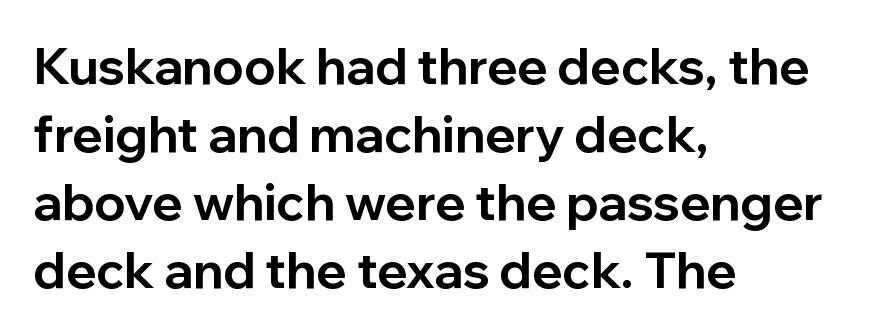
The image shows 50 px bold sans-serif type, upright; set left-aligned, normal line spacing (1.36x), normal letter spacing, not underlined; low stroke contrast and a medium x-height.
